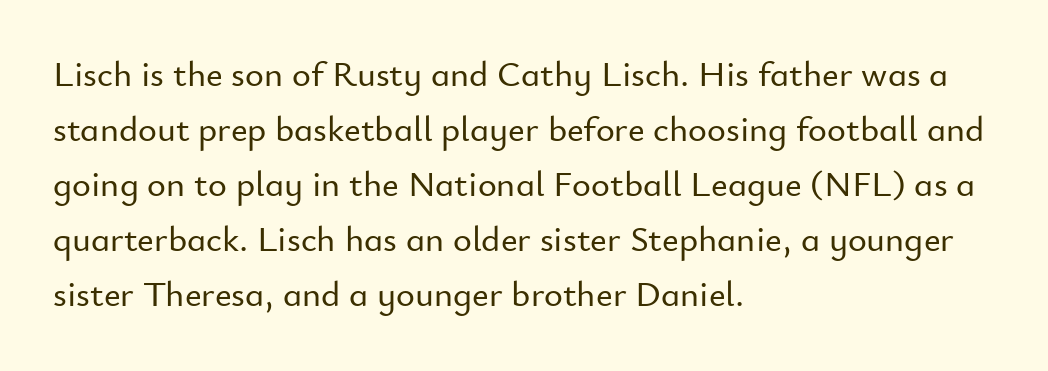
{"serif": "no", "italic": "no", "width": "normal", "stroke_contrast": "low", "x_height": "small", "monospaced": "no", "underline": "no", "align": "left", "line_spacing": "normal", "line_spacing_ratio": 1.53, "letter_spacing": "normal", "letter_spacing_em": 0.0, "glyph_px": 36}
